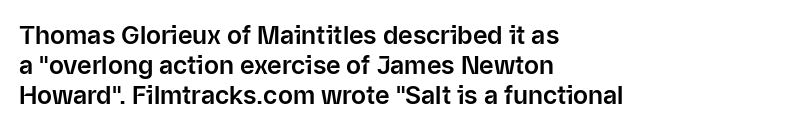
{"italic": "no", "underline": "no", "align": "left", "line_spacing_ratio": 1.21, "letter_spacing": "normal", "letter_spacing_em": 0.0, "glyph_px": 25}
